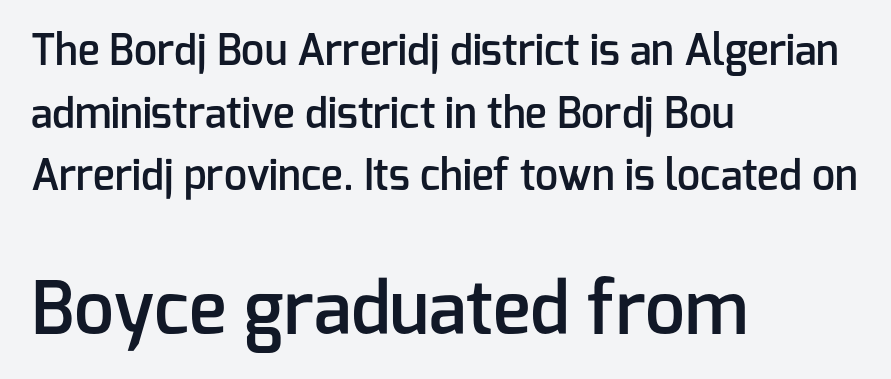
The image shows 71 px semibold sans-serif type, upright; set left-aligned, normal line spacing (1.53x), normal letter spacing, not underlined; the second (bottom) block is 1.73x larger; low stroke contrast and a medium x-height.
